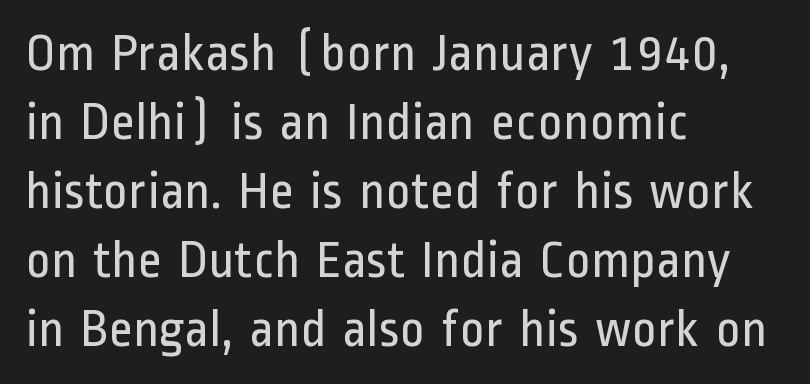
{"serif": "no", "italic": "no", "bold": "no", "weight": "regular", "width": "condensed", "stroke_contrast": "low", "x_height": "medium", "monospaced": "no", "underline": "no", "align": "left", "line_spacing": "normal", "line_spacing_ratio": 1.3, "letter_spacing": "normal", "letter_spacing_em": 0.0, "glyph_px": 53}
